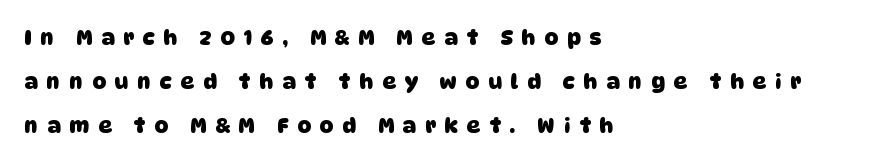
The image shows 21 px bold type; set left-aligned, loose line spacing (2.1x), unusually wide letter spacing (+0.43 em), not underlined.
